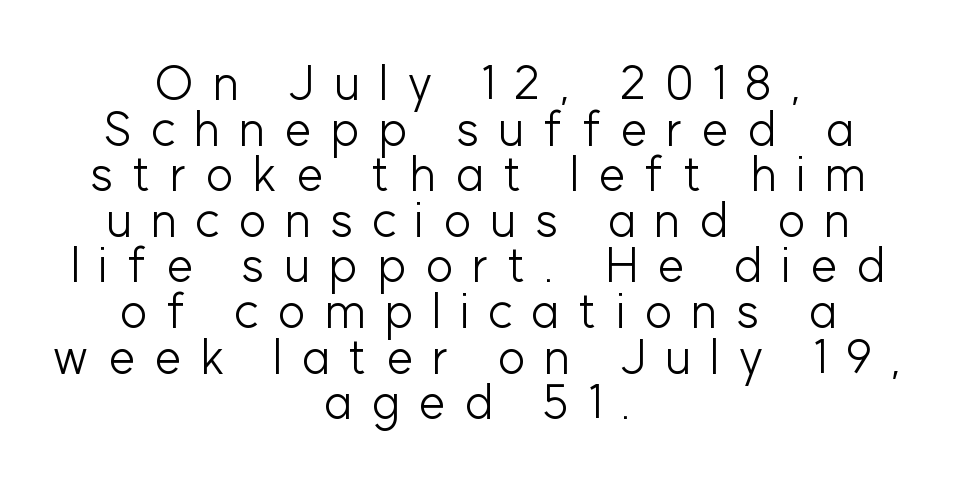
A quiet, ordinary-to-light weight characterises the typeface. The axis of the letterforms is exactly vertical. Honestly, the letter spacing is so wide it's the main thing you notice. I'd call this a sans setting — the letters go barefoot. The string is rendered with underlining switched off.
